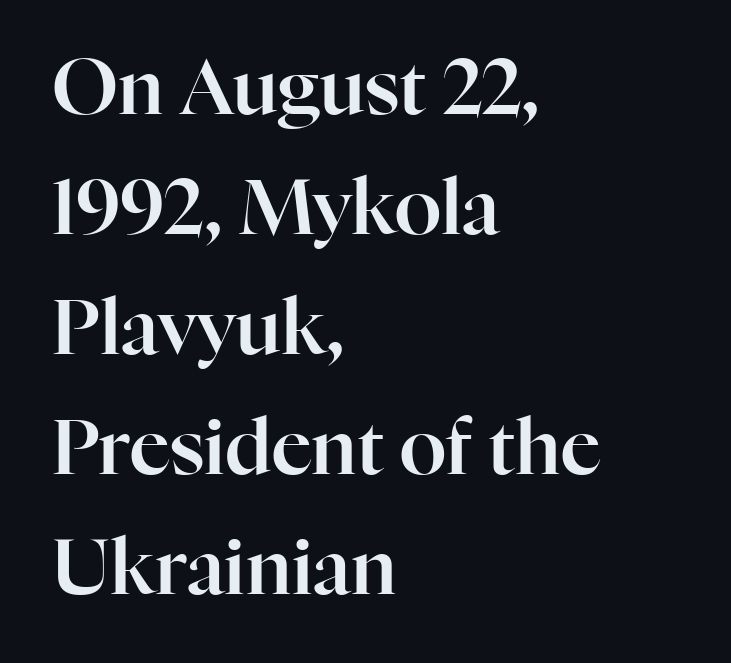
Q: Is the text italic (slanted)? A: No, it is upright.
Q: Is the typeface a serif or a sans-serif typeface? A: Serif.
Q: Is the text underlined? A: No.
Q: How is the paragraph aligned? A: Left-aligned.
Q: Is the spacing between letters normal or unusually wide? A: Normal.
Q: Is the spacing between lines tight, normal or loose? A: Normal.
Q: Width (condensed, normal, or wide)? A: Normal.
Q: Stroke contrast? A: High.
Q: x-height? A: Medium.
Q: Monospaced? A: No.
